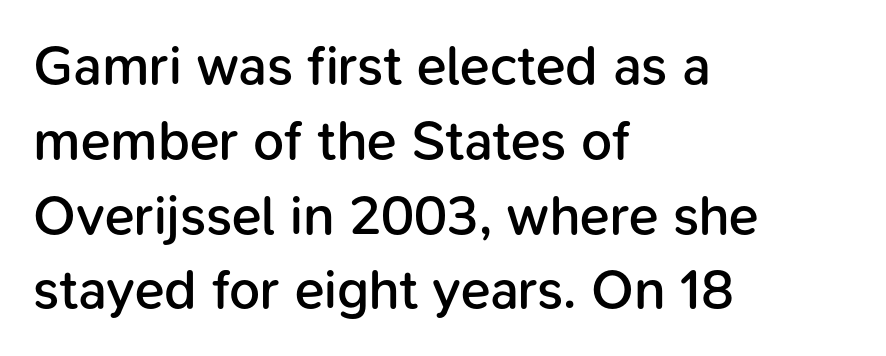
Short note: letters normally spaced. Varying glyph widths throughout — classic text-font behaviour. Stroke thickness is moderately raised; the sample reads as semibold. Which margin do the lines hug? The left one — the right edge is uneven.
